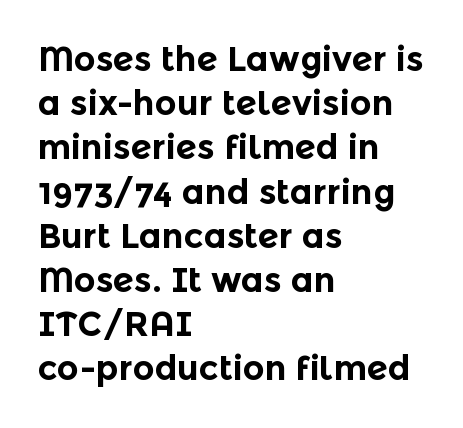
The image shows 34 px bold sans-serif type, upright; set left-aligned, normal line spacing (1.3x), normal letter spacing, not underlined; a medium x-height.
